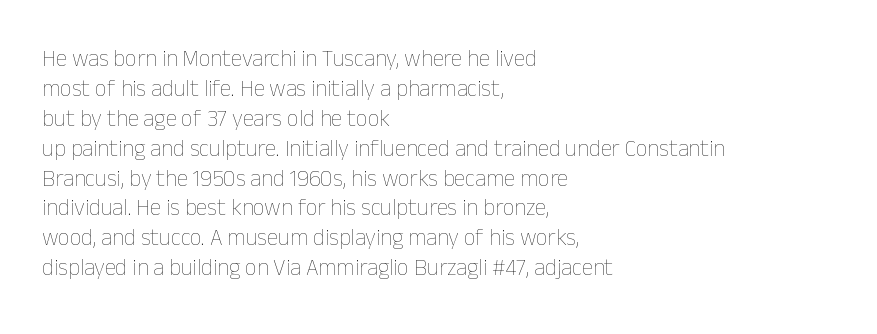
{"italic": "no", "bold": "no", "underline": "no", "align": "left", "line_spacing": "normal", "line_spacing_ratio": 1.3, "letter_spacing": "normal", "letter_spacing_em": 0.0, "glyph_px": 23}
